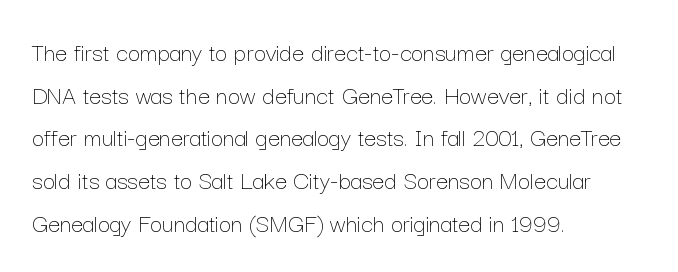
The ragged edge is on the right, which tells us the setting is flush left. Vertical strokes here are truly vertical. Heaviness? Minimal to ordinary, like unemphasized prose. Lines of text with bare space underneath.
